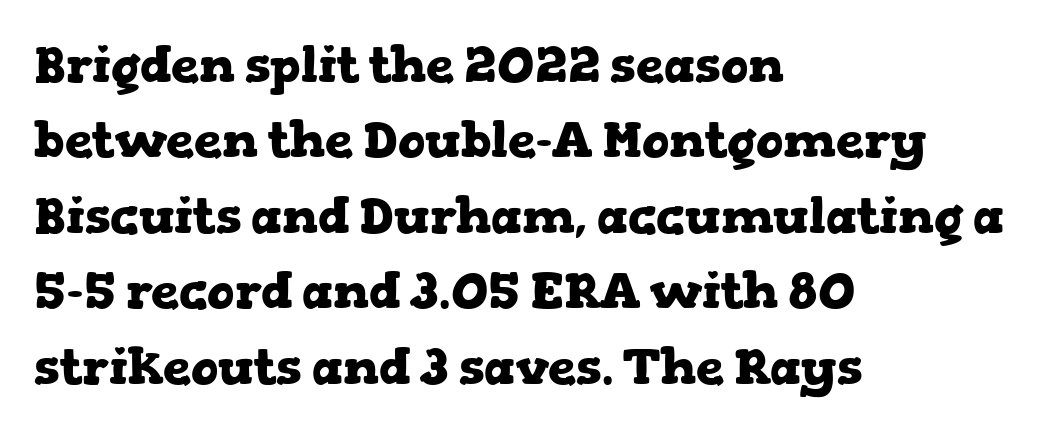
Q: Is the text bold? A: Yes.
Q: Is the text italic (slanted)? A: No, it is upright.
Q: Is the typeface a serif or a sans-serif typeface? A: Serif.
Q: Is the text underlined? A: No.
Q: How is the paragraph aligned? A: Left-aligned.
Q: Is the spacing between letters normal or unusually wide? A: Normal.
Q: Is the spacing between lines tight, normal or loose? A: Normal.
Q: Width (condensed, normal, or wide)? A: Wide.
Q: Stroke contrast? A: Low.
Q: x-height? A: Medium.
Q: Monospaced? A: No.
